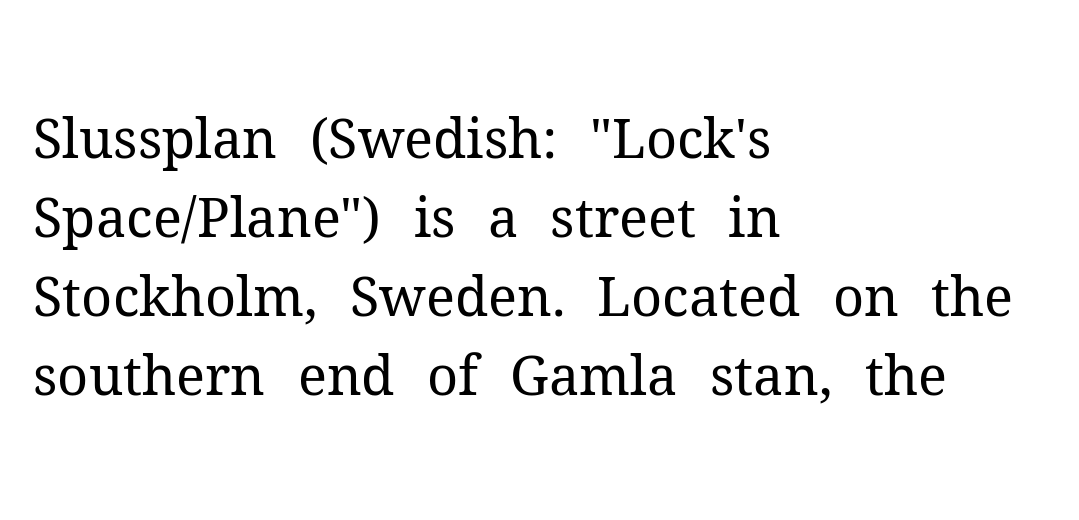
Q: Is the text bold? A: No.
Q: Is the text italic (slanted)? A: No, it is upright.
Q: Is the typeface a serif or a sans-serif typeface? A: Serif.
Q: Is the text underlined? A: No.
Q: How is the paragraph aligned? A: Left-aligned.
Q: Is the spacing between letters normal or unusually wide? A: Normal.
Q: Is the spacing between lines tight, normal or loose? A: Normal.
Q: Width (condensed, normal, or wide)? A: Normal.
Q: Stroke contrast? A: Medium.
Q: x-height? A: Medium.
Q: Monospaced? A: No.
